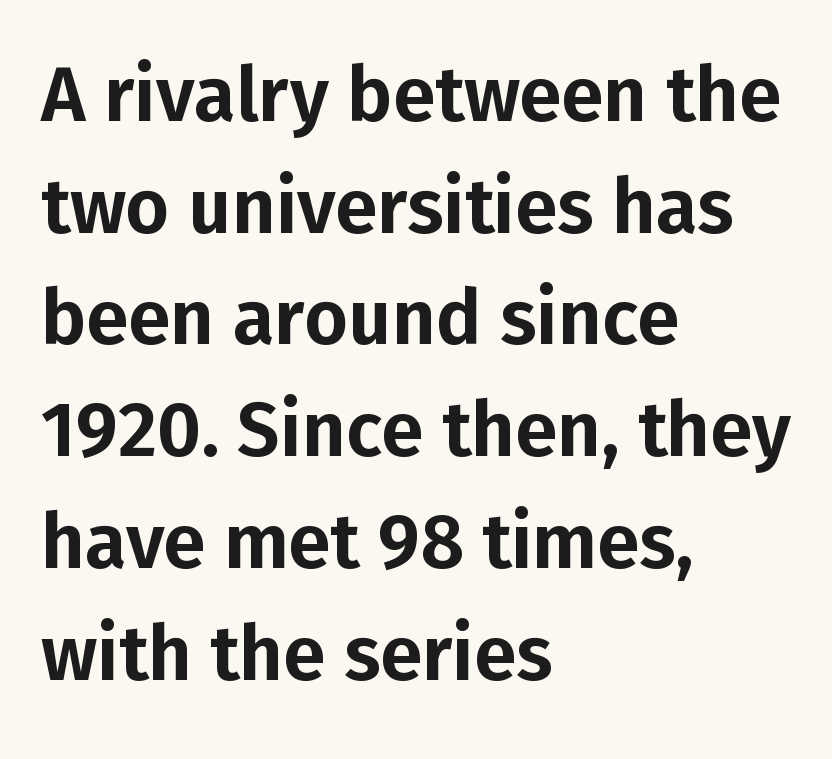
{"serif": "no", "italic": "no", "width": "normal", "stroke_contrast": "low", "x_height": "medium", "monospaced": "no", "underline": "no", "align": "left", "line_spacing": "normal", "line_spacing_ratio": 1.47, "letter_spacing": "normal", "letter_spacing_em": 0.0, "glyph_px": 76}
